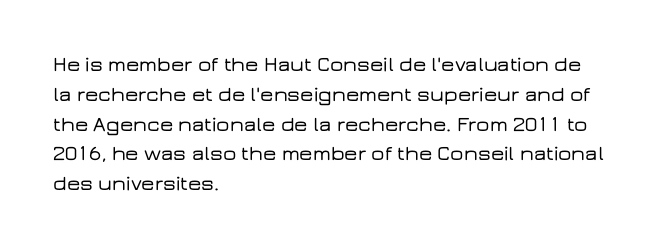
Q: Is the text italic (slanted)? A: No, it is upright.
Q: Is the text underlined? A: No.
Q: How is the paragraph aligned? A: Left-aligned.
Q: Is the spacing between letters normal or unusually wide? A: Normal.
Q: Is the spacing between lines tight, normal or loose? A: Normal.
